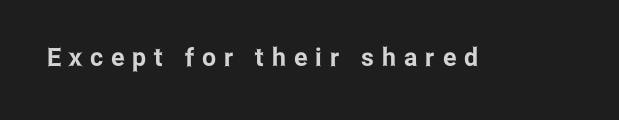
Q: Is the text italic (slanted)? A: No, it is upright.
Q: Is the text underlined? A: No.
Q: Is the spacing between letters normal or unusually wide? A: Unusually wide.
